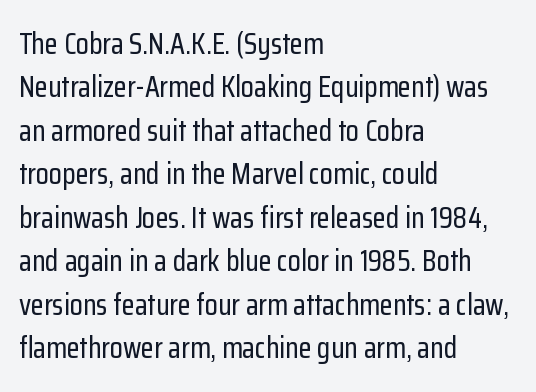
Q: Is the text italic (slanted)? A: No, it is upright.
Q: Is the typeface a serif or a sans-serif typeface? A: Sans-serif.
Q: Is the text underlined? A: No.
Q: How is the paragraph aligned? A: Left-aligned.
Q: Is the spacing between letters normal or unusually wide? A: Normal.
Q: Is the spacing between lines tight, normal or loose? A: Normal.
Q: Width (condensed, normal, or wide)? A: Condensed.
Q: Stroke contrast? A: Low.
Q: x-height? A: Medium.
Q: Monospaced? A: No.
